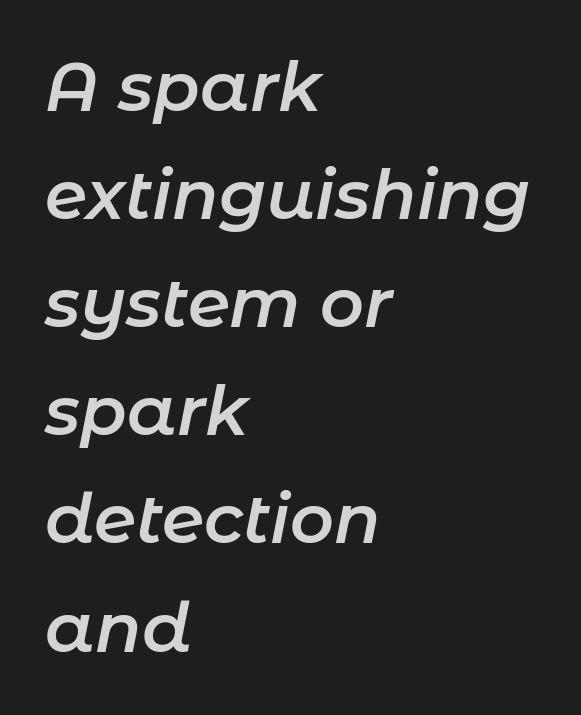
{"italic": "yes", "lean": "right", "slant_degrees": 11, "bold": "semi", "weight": "semibold", "width": "normal", "stroke_contrast": "low", "x_height": "medium", "monospaced": "no", "underline": "no", "align": "left", "line_spacing": "normal", "line_spacing_ratio": 1.59, "letter_spacing": "normal", "letter_spacing_em": 0.0, "glyph_px": 68}
